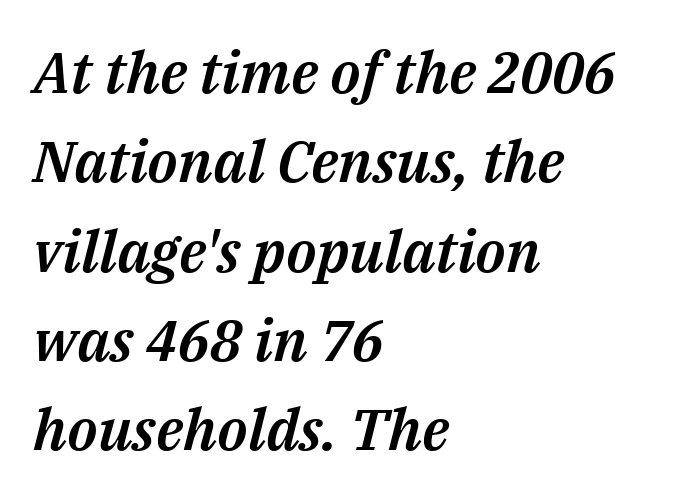
Q: Is the text italic (slanted)? A: Yes, it leans right by about 14 degrees.
Q: Is the text underlined? A: No.
Q: How is the paragraph aligned? A: Left-aligned.
Q: Is the spacing between letters normal or unusually wide? A: Normal.
Q: Is the spacing between lines tight, normal or loose? A: Normal.
Q: Width (condensed, normal, or wide)? A: Normal.
Q: Stroke contrast? A: Medium.
Q: x-height? A: Medium.
Q: Monospaced? A: No.
